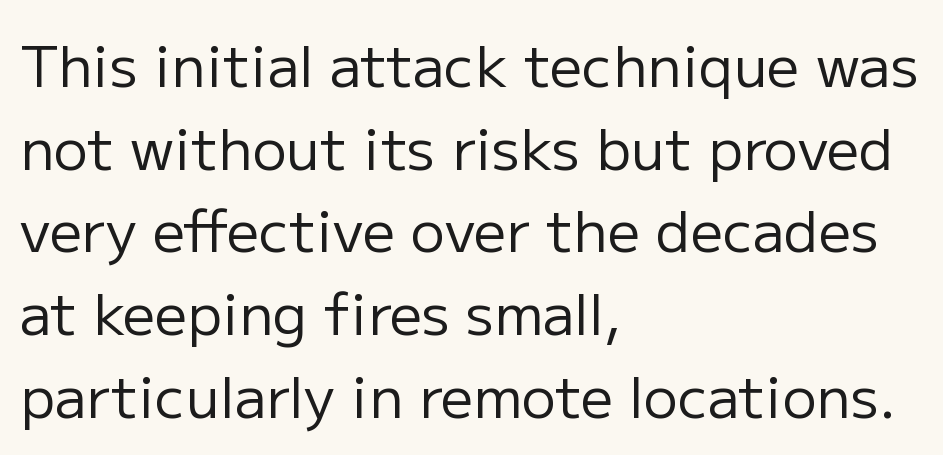
The horizontal fit of the characters is conventional and even. Observe the absence of serifs on each vertical stroke in this sample. Each stroke keeps to a modest, everyday thickness or less. Evenly set lines give the paragraph a standard silhouette. The lettering holds an erect, upright posture throughout. Any mark beneath the type? The region is blank.
